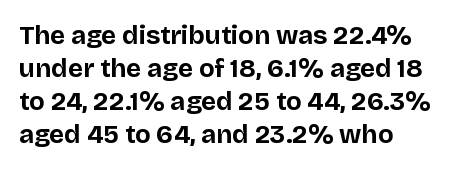
Q: Is the text bold? A: Yes.
Q: Is the text italic (slanted)? A: No, it is upright.
Q: Is the text underlined? A: No.
Q: How is the paragraph aligned? A: Left-aligned.
Q: Is the spacing between letters normal or unusually wide? A: Normal.
Q: Is the spacing between lines tight, normal or loose? A: Normal.
